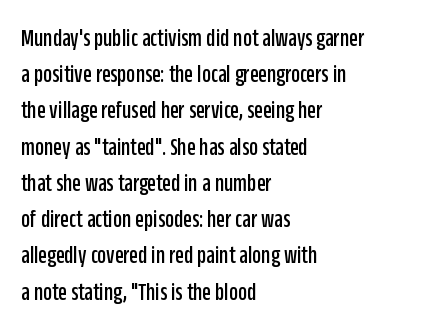
{"italic": "no", "underline": "no", "align": "left", "line_spacing": "normal", "line_spacing_ratio": 1.45, "letter_spacing": "normal", "letter_spacing_em": 0.0, "glyph_px": 25}
